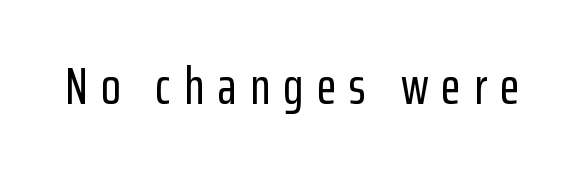
The text was rendered using a sans face with plain stroke endings. Does extra space separate the letters? Yes, quite a lot of it. Unlike italic type, these characters show no tilt at all. Check under the words: just untouched page. Think of a printed novel: that variable character pitch is what you see here.
